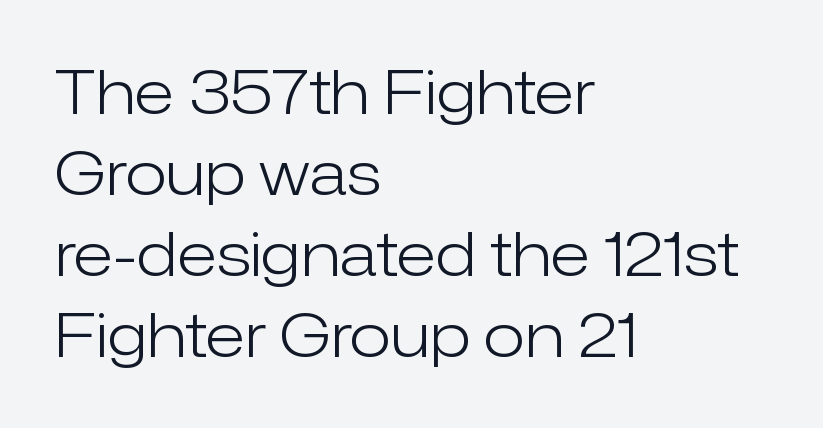
Words float on clear page, feet unadorned. Baseline-to-baseline distance is the conventional proportion of letter height. Is this a fixed-width face? No — the glyphs have proportional, varying widths. Posture: straight, roman, zero tilt.
